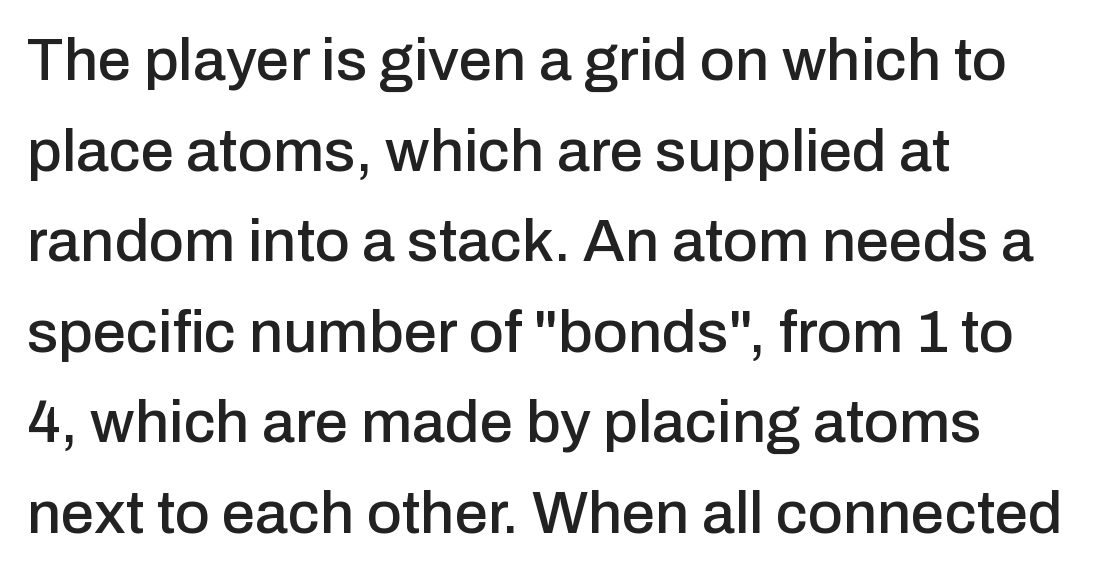
Q: Is the text italic (slanted)? A: No, it is upright.
Q: Is the typeface a serif or a sans-serif typeface? A: Sans-serif.
Q: Is the text underlined? A: No.
Q: How is the paragraph aligned? A: Left-aligned.
Q: Is the spacing between letters normal or unusually wide? A: Normal.
Q: Is the spacing between lines tight, normal or loose? A: Normal.
Q: Width (condensed, normal, or wide)? A: Normal.
Q: Stroke contrast? A: Low.
Q: x-height? A: Medium.
Q: Monospaced? A: No.
